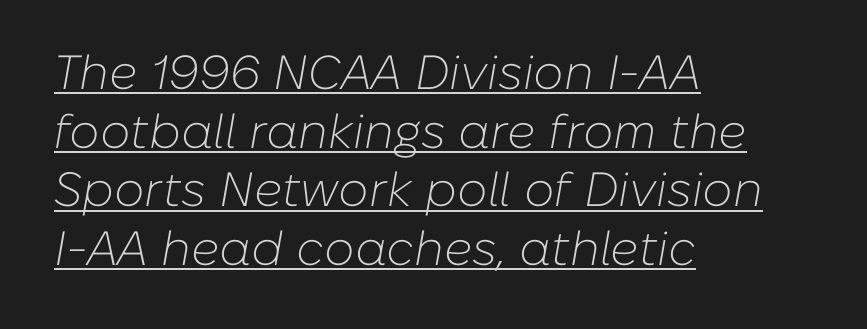
{"italic": "yes", "lean": "right", "slant_degrees": 10, "bold": "no", "weight": "light", "width": "normal", "stroke_contrast": "low", "x_height": "medium", "monospaced": "no", "underline": "yes", "align": "left", "line_spacing_ratio": 1.22, "letter_spacing": "normal", "letter_spacing_em": 0.0, "glyph_px": 48}
